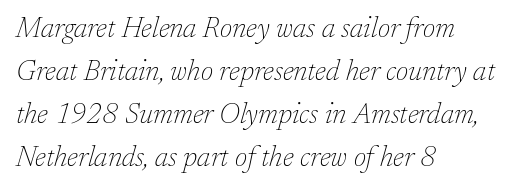
Q: Is the text bold? A: No.
Q: Is the text italic (slanted)? A: Yes, it leans right by about 17 degrees.
Q: Is the typeface a serif or a sans-serif typeface? A: Serif.
Q: Is the text underlined? A: No.
Q: How is the paragraph aligned? A: Left-aligned.
Q: Is the spacing between letters normal or unusually wide? A: Normal.
Q: Is the spacing between lines tight, normal or loose? A: Normal.
Q: Width (condensed, normal, or wide)? A: Normal.
Q: Stroke contrast? A: Low.
Q: x-height? A: Medium.
Q: Monospaced? A: No.
